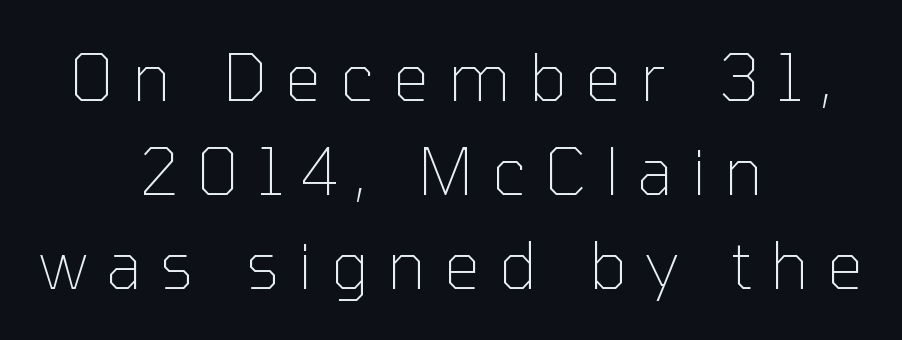
Q: Is the text bold? A: No.
Q: Is the text italic (slanted)? A: No, it is upright.
Q: Is the typeface a serif or a sans-serif typeface? A: Sans-serif.
Q: Is the text underlined? A: No.
Q: How is the paragraph aligned? A: Centered.
Q: Is the spacing between letters normal or unusually wide? A: Unusually wide.
Q: Is the spacing between lines tight, normal or loose? A: Normal.
Q: Width (condensed, normal, or wide)? A: Normal.
Q: Stroke contrast? A: Low.
Q: x-height? A: Medium.
Q: Monospaced? A: No.
